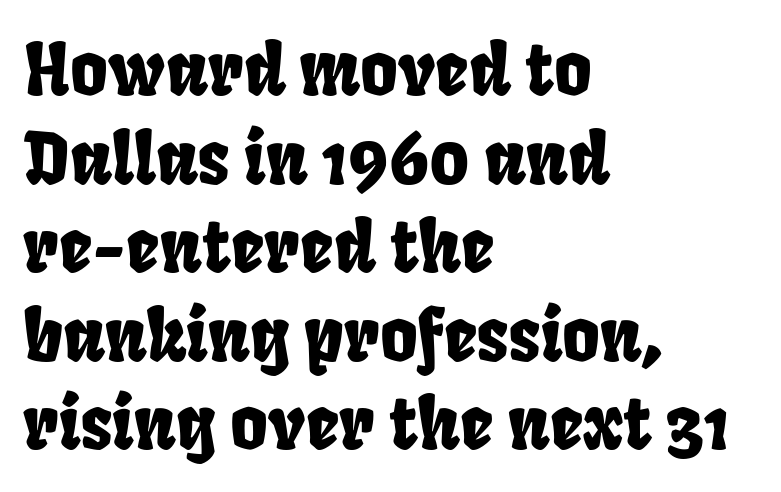
The glyphs in this specimen are sans serif. The strip under each line holds only bare page. Compared with typical body copy, the letter spacing here is the same. All the whitespace from short lines collects on the right.
